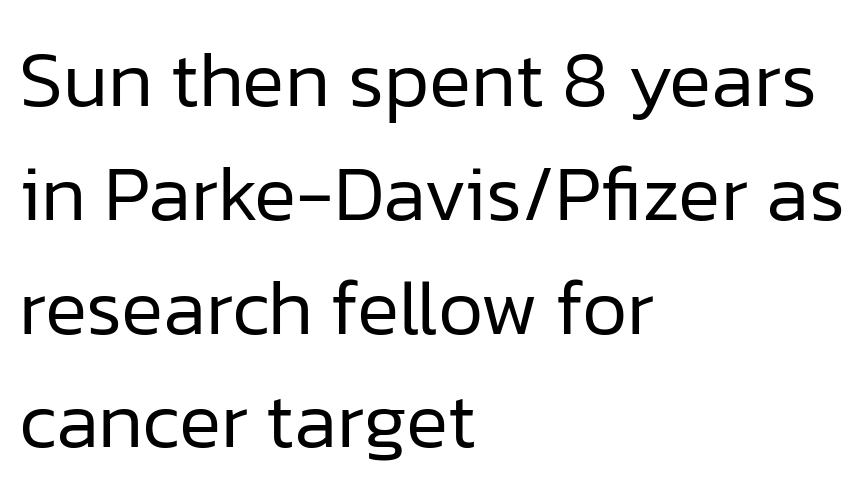
Q: Is the text bold? A: No.
Q: Is the text italic (slanted)? A: No, it is upright.
Q: Is the typeface a serif or a sans-serif typeface? A: Sans-serif.
Q: Is the text underlined? A: No.
Q: How is the paragraph aligned? A: Left-aligned.
Q: Is the spacing between letters normal or unusually wide? A: Normal.
Q: Is the spacing between lines tight, normal or loose? A: Normal.
Q: Width (condensed, normal, or wide)? A: Normal.
Q: Stroke contrast? A: Low.
Q: x-height? A: Medium.
Q: Monospaced? A: No.
